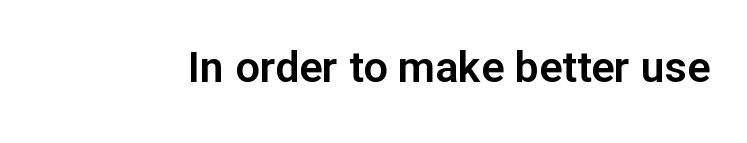
{"serif": "no", "italic": "no", "width": "normal", "stroke_contrast": "low", "x_height": "medium", "monospaced": "no", "underline": "no", "letter_spacing": "normal", "letter_spacing_em": 0.0, "glyph_px": 43}
